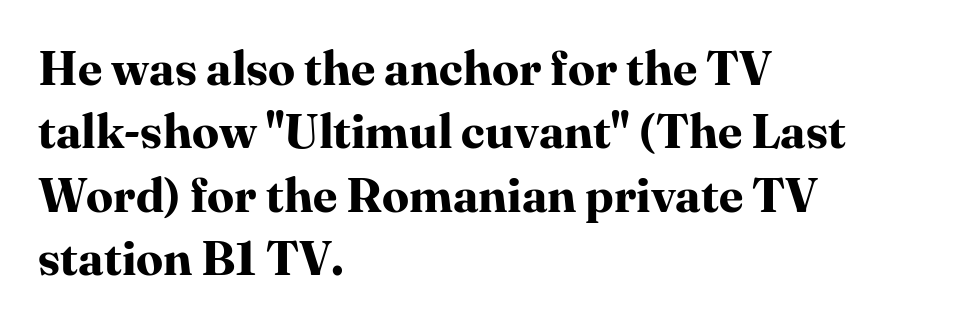
The face used here is proportionally spaced, like ordinary book or web type. Leading matches the norm, producing a regular column. Vertical strokes here are truly vertical. Layout note: lines flush left. This rendering employs a face with finishing strokes, i.e., a serif. The strokes are fattened all the way to bold.
